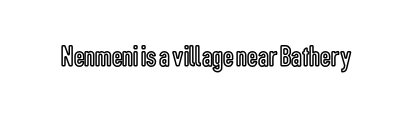
Do the characters align in a grid? No, the font is proportional. Underline: absent. These lines keep a tight, regular rhythm from letter to letter. The letters stand straight up with perfectly vertical stems.
